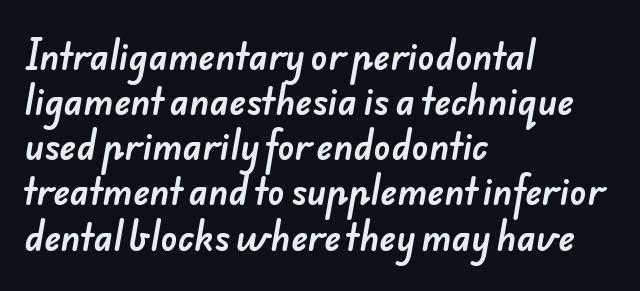
{"serif": "no", "width": "normal", "stroke_contrast": "low", "x_height": "small", "monospaced": "no", "underline": "no", "align": "left", "line_spacing": "normal", "line_spacing_ratio": 1.29, "letter_spacing": "normal", "letter_spacing_em": 0.0, "glyph_px": 35}
